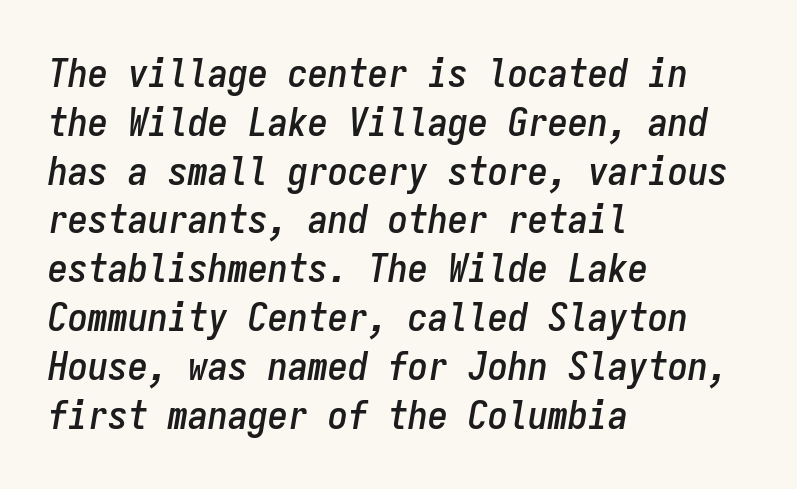
The gaps between neighbouring characters are ordinary and unremarkable. Honestly, there is no underline to notice here at all. Every row of glyphs begins at an identical x-position on the left. The letters are slanted; this is an italic face.
